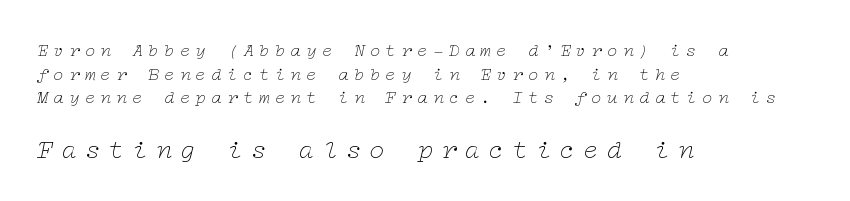
{"italic": "yes", "lean": "right", "slant_degrees": 12, "bold": "no", "underline": "no", "align": "left", "line_spacing": "normal", "line_spacing_ratio": 1.31, "letter_spacing": "wide", "letter_spacing_em": 0.28, "larger_block": "second", "size_ratio": 1.5, "glyph_px": 27}
